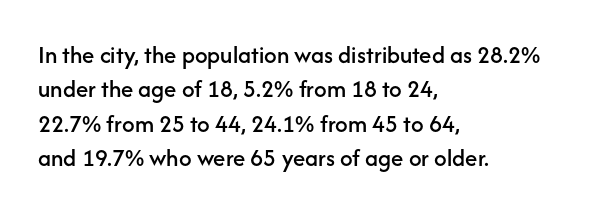
{"italic": "no", "underline": "no", "align": "left", "line_spacing": "normal", "line_spacing_ratio": 1.38, "letter_spacing": "normal", "letter_spacing_em": 0.0, "glyph_px": 25}
